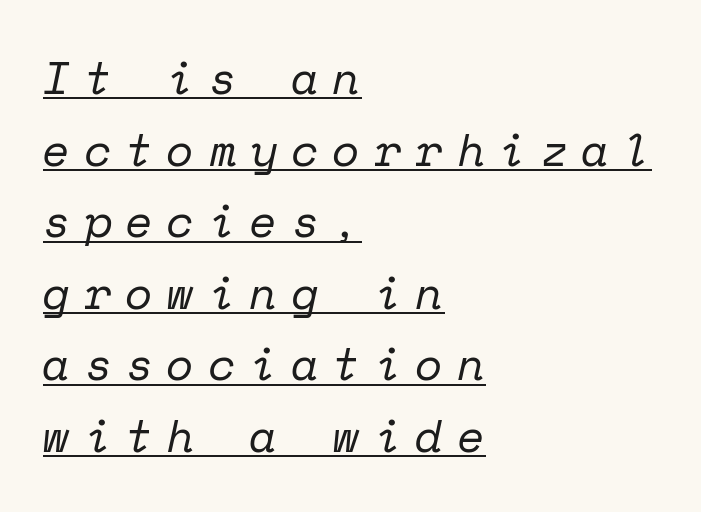
Q: Is the text bold? A: No.
Q: Is the text italic (slanted)? A: Yes, it leans right by about 12 degrees.
Q: Is the typeface a serif or a sans-serif typeface? A: Serif.
Q: Is the text underlined? A: Yes.
Q: How is the paragraph aligned? A: Left-aligned.
Q: Is the spacing between letters normal or unusually wide? A: Unusually wide.
Q: Is the spacing between lines tight, normal or loose? A: Normal.
Q: Width (condensed, normal, or wide)? A: Normal.
Q: Stroke contrast? A: Low.
Q: x-height? A: Medium.
Q: Monospaced? A: Yes.
